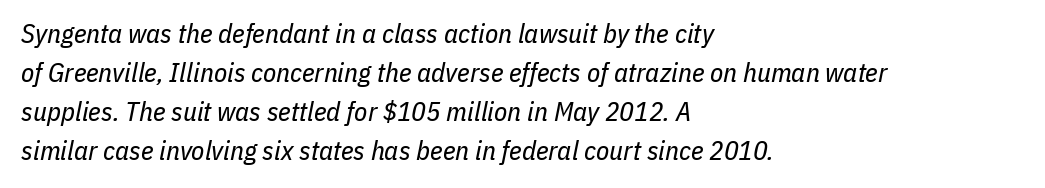
Rendered with sloped, italic letterforms. Regular leading. Short note: letters normally spaced. Heaviness? Minimal to ordinary, like unemphasized prose. The lines are quadded left. Letters rest on an invisible, unmarked baseline.
